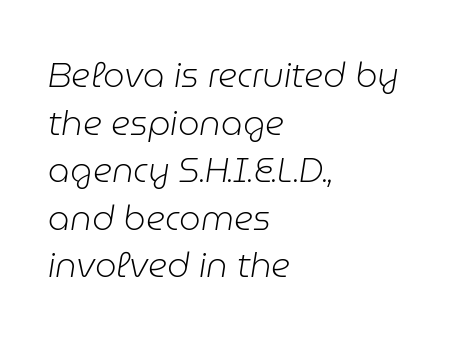
The image shows 34 px light type, italic (leaning right); set left-aligned, normal line spacing (1.4x), normal letter spacing, not underlined; low stroke contrast and a medium x-height.
